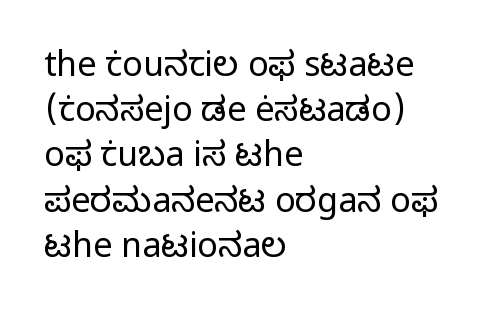
The image shows 34 px regular-weight sans-serif type, upright; set left-aligned, normal line spacing (1.33x), normal letter spacing, not underlined; low stroke contrast and a medium x-height.
